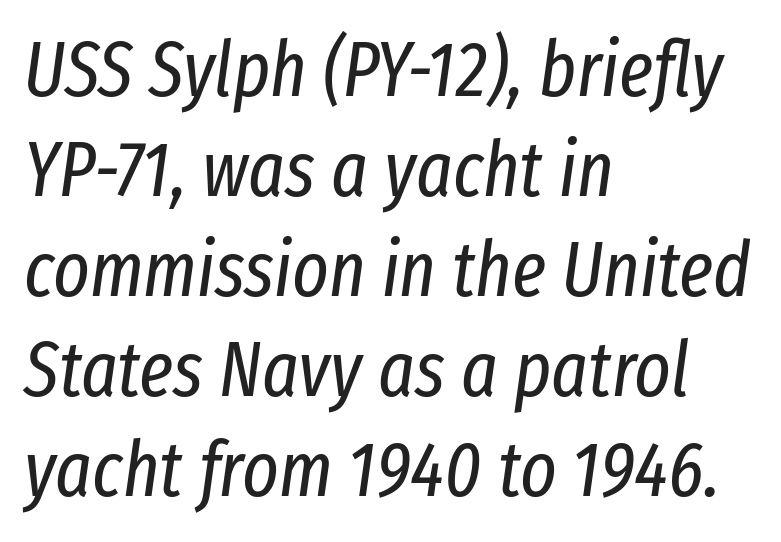
The image shows 77 px regular-weight, condensed type, italic (leaning right); set left-aligned, normal line spacing (1.3x), normal letter spacing, not underlined; low stroke contrast and a medium x-height.
